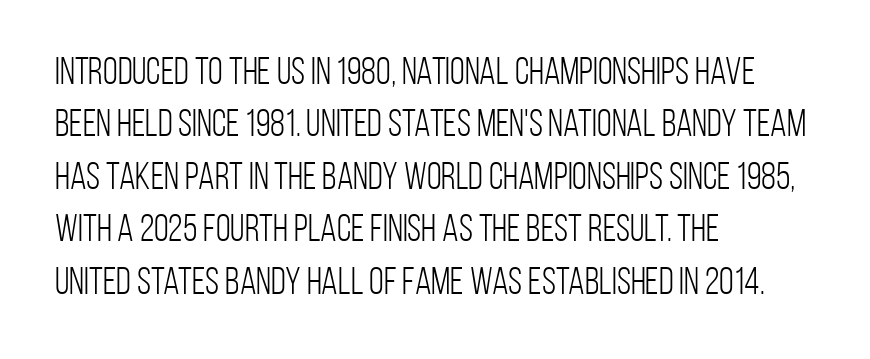
Q: Is the text bold? A: No.
Q: Is the text italic (slanted)? A: No, it is upright.
Q: Is the typeface a serif or a sans-serif typeface? A: Sans-serif.
Q: Is the text underlined? A: No.
Q: How is the paragraph aligned? A: Left-aligned.
Q: Is the spacing between letters normal or unusually wide? A: Normal.
Q: Is the spacing between lines tight, normal or loose? A: Normal.
Q: Width (condensed, normal, or wide)? A: Condensed.
Q: Stroke contrast? A: Low.
Q: x-height? A: Large.
Q: Monospaced? A: No.
